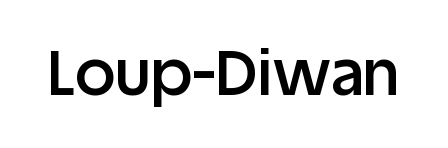
It's the straight-up-and-down kind of type. Unmarked baselines from the first word to the last. The rendering uses a semibold face; strokes are thickened but not to full bold. Is this a fixed-width face? No — the glyphs have proportional, varying widths. Is this a sans? Yes — the strokes have no serifs. The letterforms sit shoulder to shoulder at normal distance.
